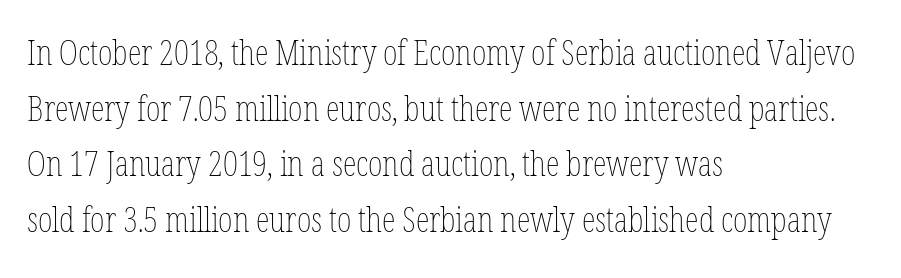
A typesetter would mark this as roman, not italic. Quick note: underline off. Successive baselines arrive at the customary interval. The rendering keeps characters at their native spacing.
